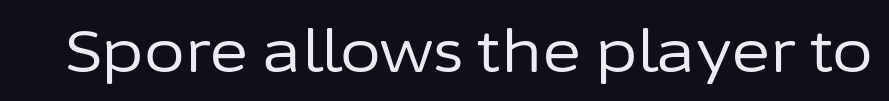
{"serif": "no", "italic": "no", "bold": "no", "weight": "regular", "width": "normal", "stroke_contrast": "low", "x_height": "medium", "monospaced": "no", "underline": "no", "letter_spacing": "normal", "letter_spacing_em": 0.0, "glyph_px": 59}
